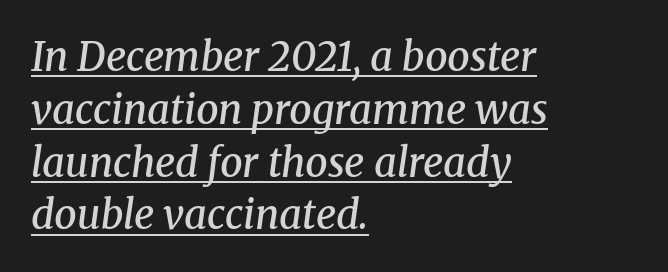
{"serif": "yes", "italic": "yes", "lean": "right", "slant_degrees": 8, "bold": "semi", "weight": "semibold", "width": "normal", "stroke_contrast": "medium", "x_height": "medium", "monospaced": "no", "underline": "yes", "align": "left", "line_spacing": "normal", "line_spacing_ratio": 1.32, "letter_spacing": "normal", "letter_spacing_em": 0.0, "glyph_px": 40}
